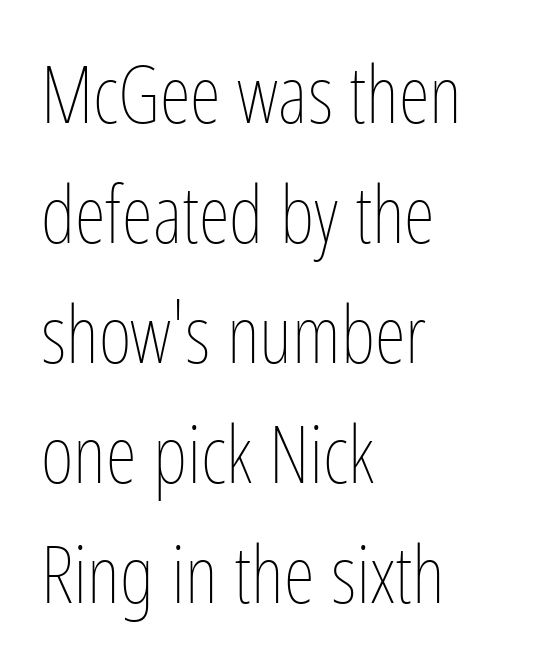
{"italic": "no", "bold": "no", "weight": "thin", "width": "condensed", "stroke_contrast": "low", "x_height": "medium", "monospaced": "no", "underline": "no", "align": "left", "line_spacing": "normal", "line_spacing_ratio": 1.5, "letter_spacing": "normal", "letter_spacing_em": 0.0, "glyph_px": 80}
